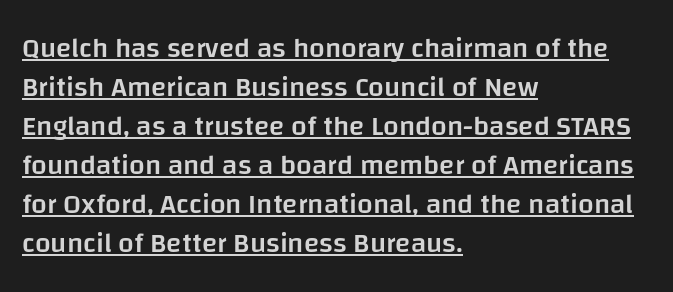
Each letter's strokes conclude bluntly, with no projecting serifs. In CSS terms this would be text-align: left. The letters stand straight up with perfectly vertical stems. Spacing verdict: proportional, widths tailored to each character. Decoration check: the copy is underlined. A somewhat darkened texture: the type is semibold rather than bold.
